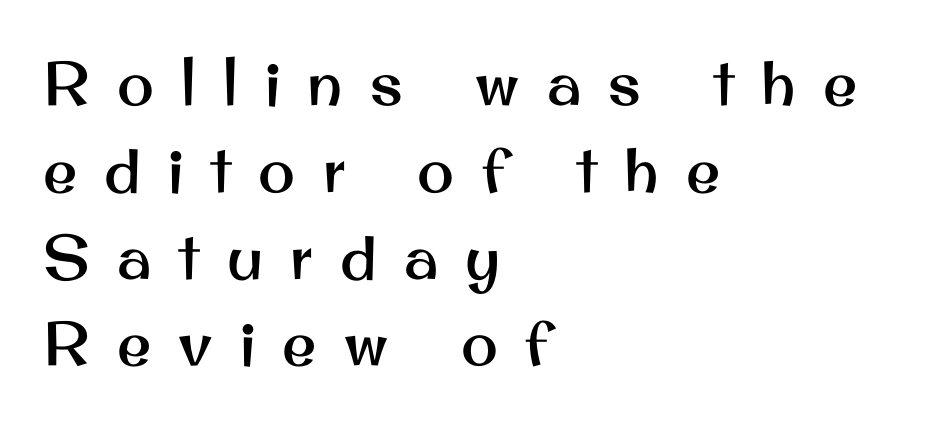
The image shows 62 px sans-serif type, upright; set left-aligned, normal line spacing (1.4x), unusually wide letter spacing (+0.44 em), not underlined; medium stroke contrast and a small x-height.
